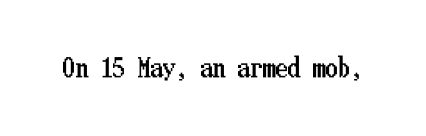
If you drew a line through each stem, it would be perfectly vertical. Characters follow at the spacing the type designer built in. The words here are not underlined.
